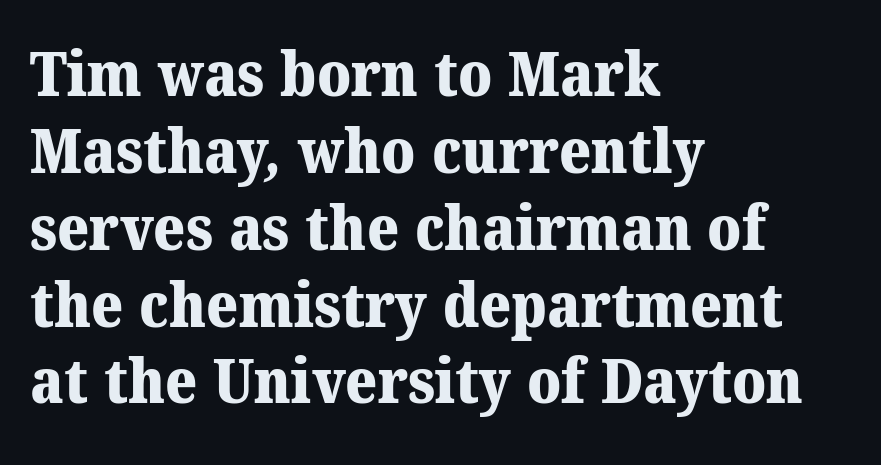
{"serif": "yes", "bold": "yes", "weight": "heavy", "width": "normal", "stroke_contrast": "medium", "x_height": "medium", "monospaced": "no", "underline": "no", "align": "left", "line_spacing": "normal", "line_spacing_ratio": 1.26, "letter_spacing": "normal", "letter_spacing_em": 0.0, "glyph_px": 61}
